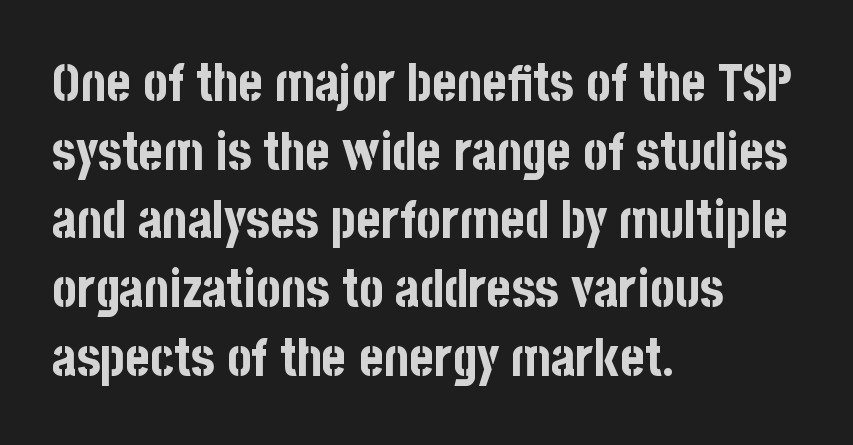
{"serif": "no", "italic": "no", "bold": "yes", "weight": "bold", "width": "condensed", "stroke_contrast": "low", "x_height": "large", "monospaced": "no", "underline": "no", "align": "left", "line_spacing": "normal", "line_spacing_ratio": 1.32, "letter_spacing": "normal", "letter_spacing_em": 0.0, "glyph_px": 52}
